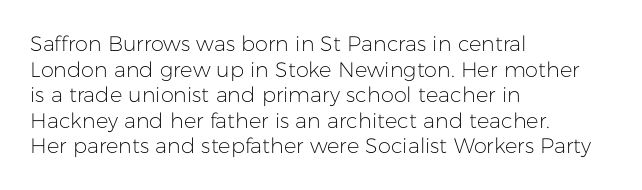
{"italic": "no", "bold": "no", "underline": "no", "align": "left", "line_spacing_ratio": 1.22, "letter_spacing": "normal", "letter_spacing_em": 0.0, "glyph_px": 21}
